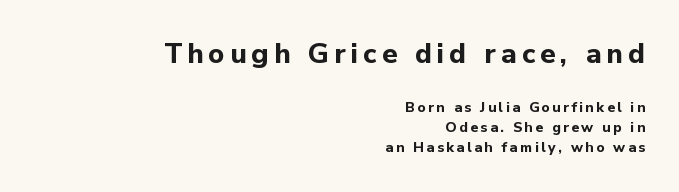
{"serif": "no", "italic": "no", "bold": "yes", "weight": "bold", "width": "normal", "stroke_contrast": "low", "x_height": "medium", "monospaced": "no", "underline": "no", "align": "right", "line_spacing": "normal", "line_spacing_ratio": 1.44, "larger_block": "first", "size_ratio": 2.0, "glyph_px": 28}
